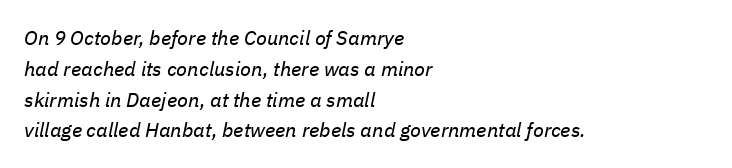
The image shows 20 px text type, italic (leaning right); set left-aligned, normal line spacing (1.54x), normal letter spacing, not underlined.
